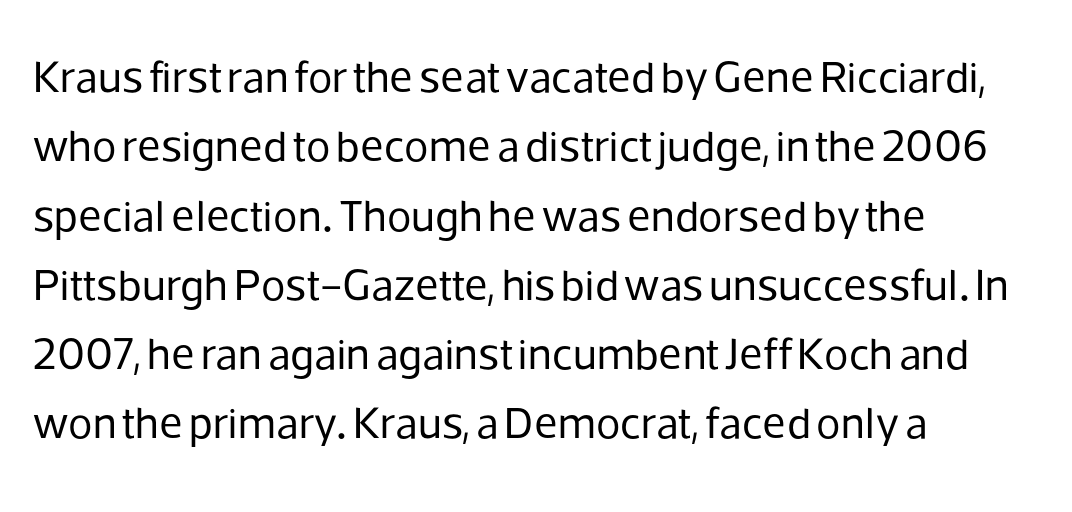
Tracking value appears to be zero — textbook default spacing. Each new line begins a customary step beneath the previous one. The letters look calm and open, with moderate or lighter stems. The gap between lines stays unmarked.
